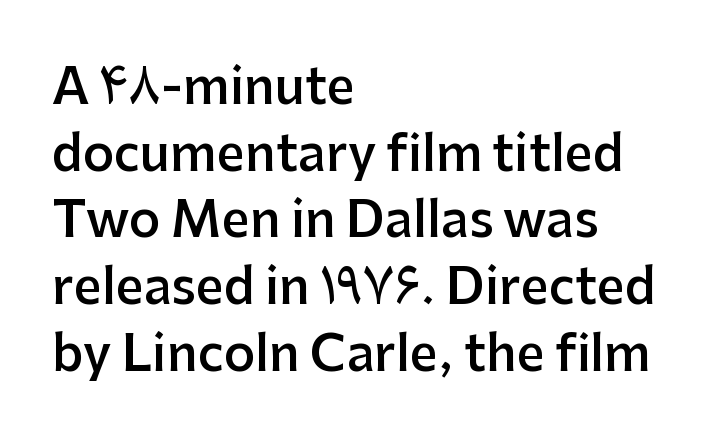
The image shows 49 px semibold sans-serif type, upright; set left-aligned, normal line spacing (1.36x), normal letter spacing, not underlined; low stroke contrast and a medium x-height.
